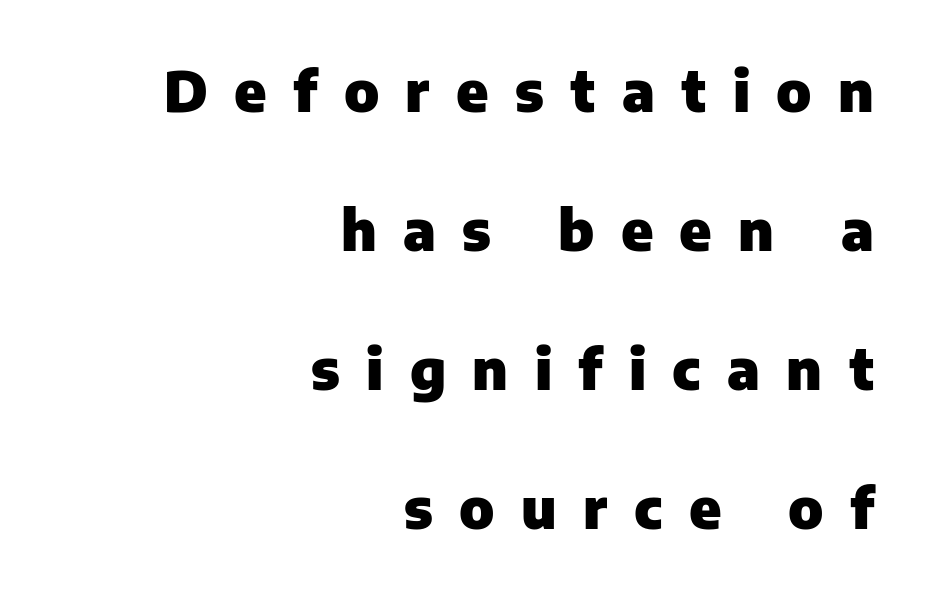
Chunky letters — that's bold for sure. This is roman type, the default non-slanted kind. Letterform terminals end flat and unadorned throughout the passage. The space between consecutive lines is lavish. The passage shown is not underscored anywhere.
